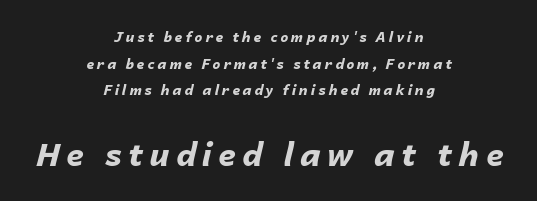
The paragraph has two soft edges and a firm central axis. How heavy is the stroke? Heavy — this is a bold. The second block has been scaled up relative to the first. No word sits above an underline.
